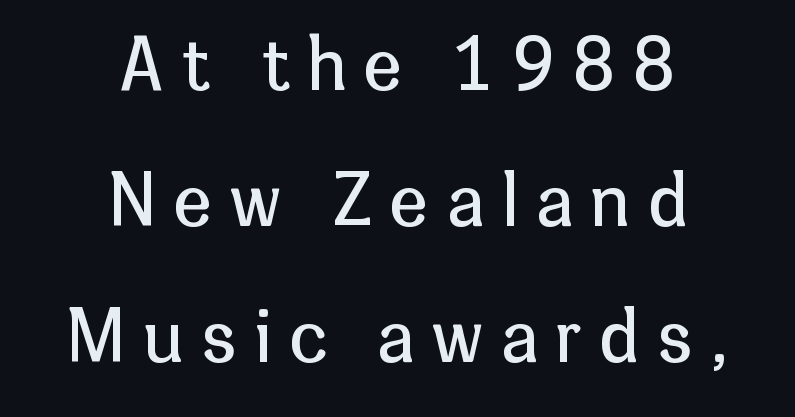
The image shows 70 px regular-weight sans-serif type, upright; set centered, loose line spacing (1.94x), unusually wide letter spacing (+0.26 em), not underlined; low stroke contrast and a medium x-height.
